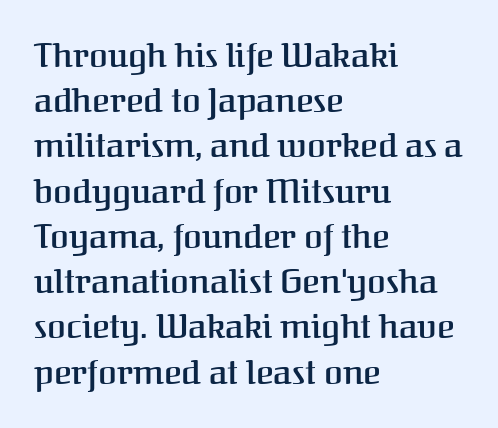
In terms of posture, this sample is upright. Caption: semibold face, moderately heavy strokes. These lines are rendered in a variable-pitch font. Glyph-to-glyph distance matches everyday printed text.
